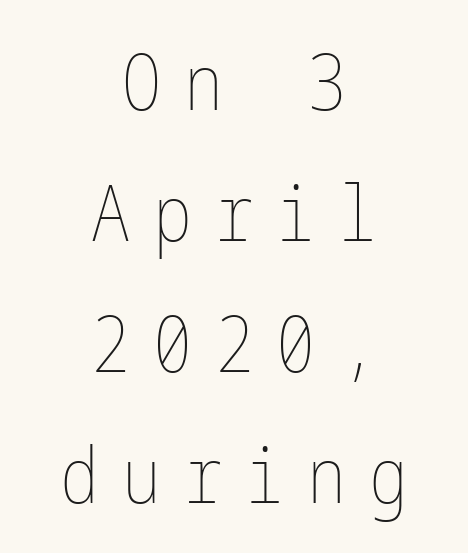
The image shows 78 px thin, condensed type, upright; set centered, normal line spacing (1.68x), unusually wide letter spacing (+0.29 em), not underlined; low stroke contrast and a medium x-height.
